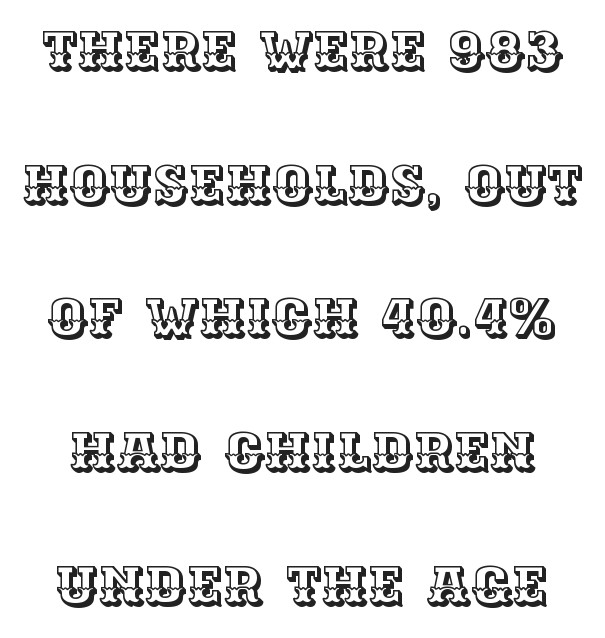
The image shows 55 px text type, upright; set loose line spacing (2.43x), normal letter spacing, not underlined; a large x-height.
